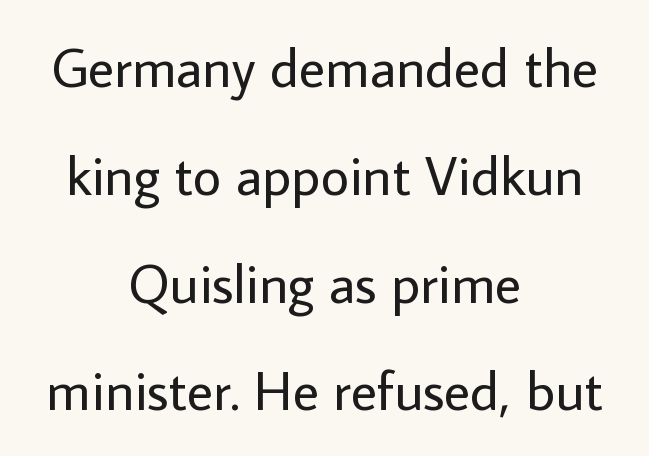
The image shows 55 px regular-weight sans-serif type, upright; set centered, loose line spacing (1.96x), normal letter spacing, not underlined; low stroke contrast and a medium x-height.
